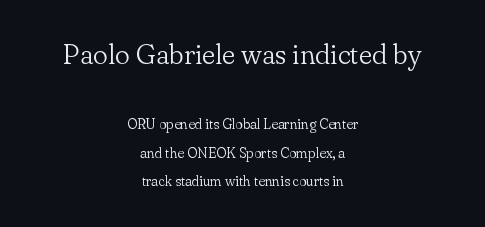
The image shows 28 px light serif type, upright; set centered, loose line spacing (2.03x), normal letter spacing, not underlined; the first (top) block is 2.0x larger; low stroke contrast and a small x-height.
